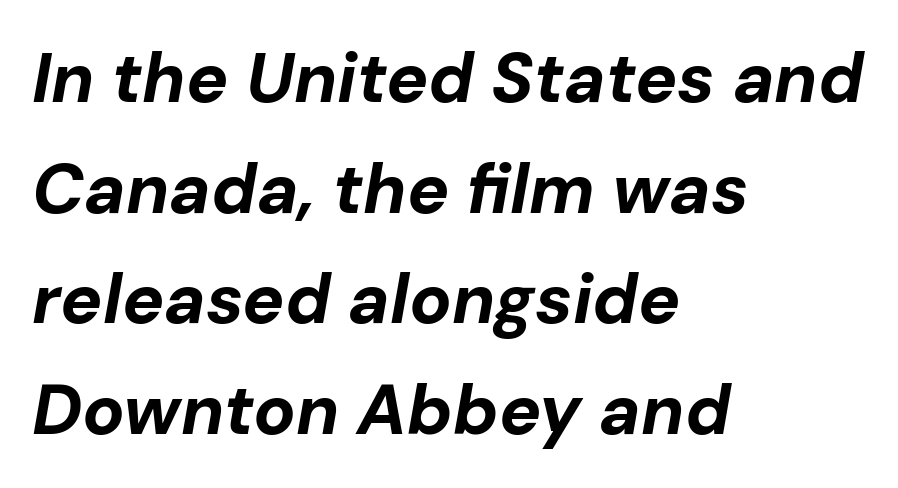
{"italic": "yes", "lean": "right", "slant_degrees": 10, "bold": "yes", "weight": "bold", "width": "normal", "stroke_contrast": "low", "x_height": "medium", "monospaced": "no", "underline": "no", "align": "left", "line_spacing": "normal", "line_spacing_ratio": 1.58, "letter_spacing": "normal", "letter_spacing_em": 0.0, "glyph_px": 70}
